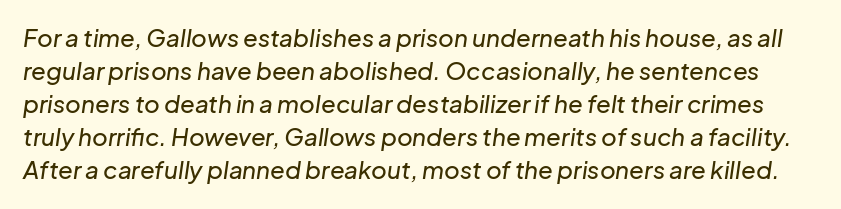
Q: Is the text italic (slanted)? A: Yes, it leans right by about 8 degrees.
Q: Is the text underlined? A: No.
Q: Is the spacing between letters normal or unusually wide? A: Normal.
Q: Is the spacing between lines tight, normal or loose? A: Normal.
